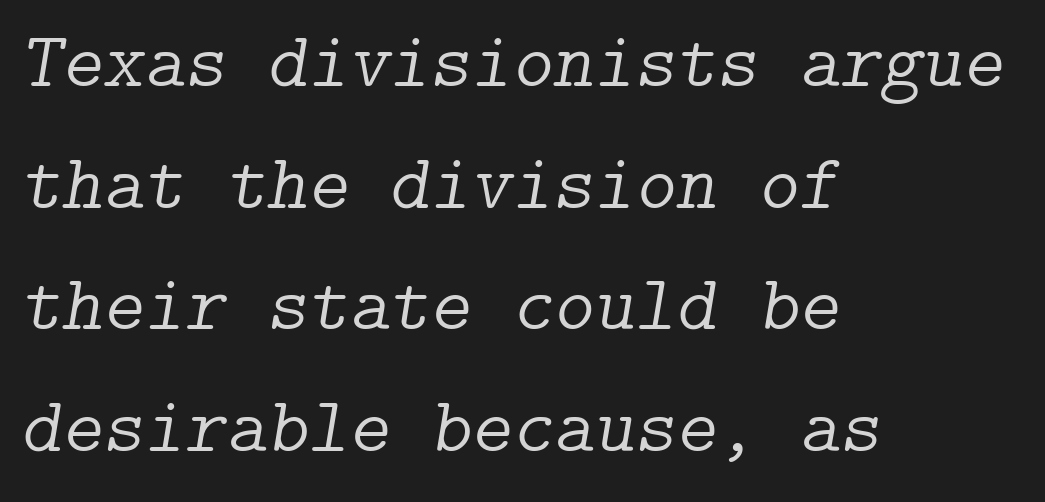
The face used here has a pronounced slope to its letters. Letterform terminals end in serifs throughout the passage. The vertical gap from one line to the next is medium. Tracking value appears to be zero — textbook default spacing. The space beneath each line is pristine and unruled. A light-to-regular cut is what we see here.
